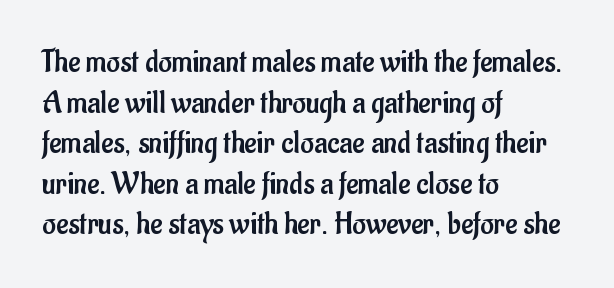
The image shows 33 px regular-weight, condensed sans-serif type, upright; set left-aligned, line spacing 1.23x, normal letter spacing, not underlined; low stroke contrast and a small x-height.
